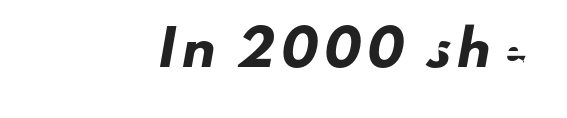
The strip under each line holds only bare page. The typeface chosen for these lines omits serifs. Someone cranked the tracking dial way up on this one. These lines are rendered in a variable-pitch font.
